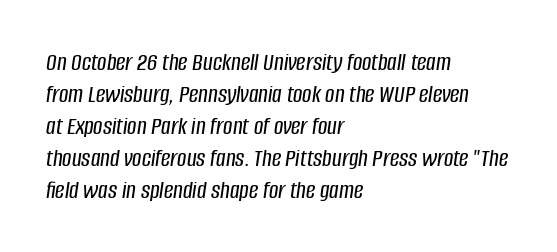
The image shows 26 px text type, italic (leaning right); set left-aligned, line spacing 1.23x, normal letter spacing, not underlined.
